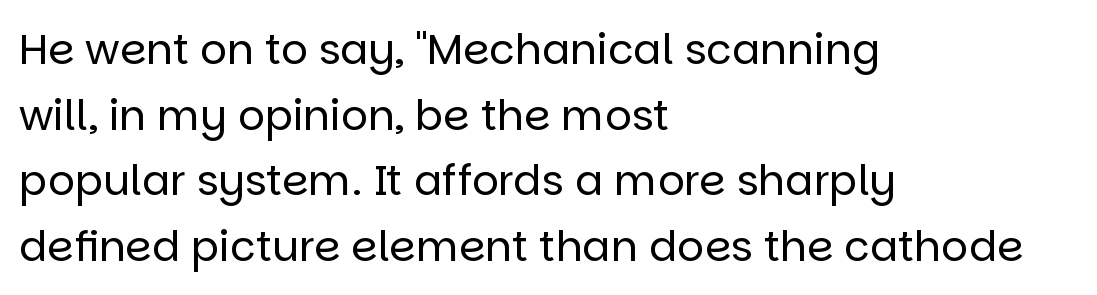
Every stem runs plumb, perpendicular to the baseline. The passage shown is typed in a proportional face where columns would drift. The setting favours the left margin, as ordinary paragraphs usually do. Vertical stems look standard width or narrower in stroke. Just letters on the line, the space beneath them empty.
